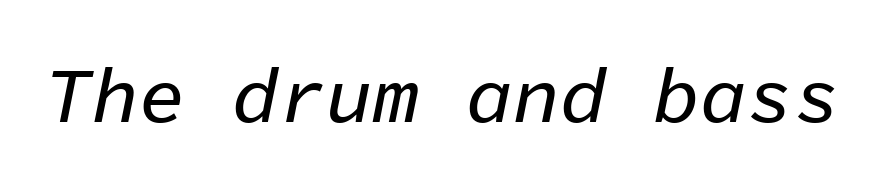
Every character sits at an angle, as italics do. Monospaced: the letters line up in strict vertical columns. Honestly, the letter spacing is just normal — you wouldn't notice it. Has an underline been added? It has not.
